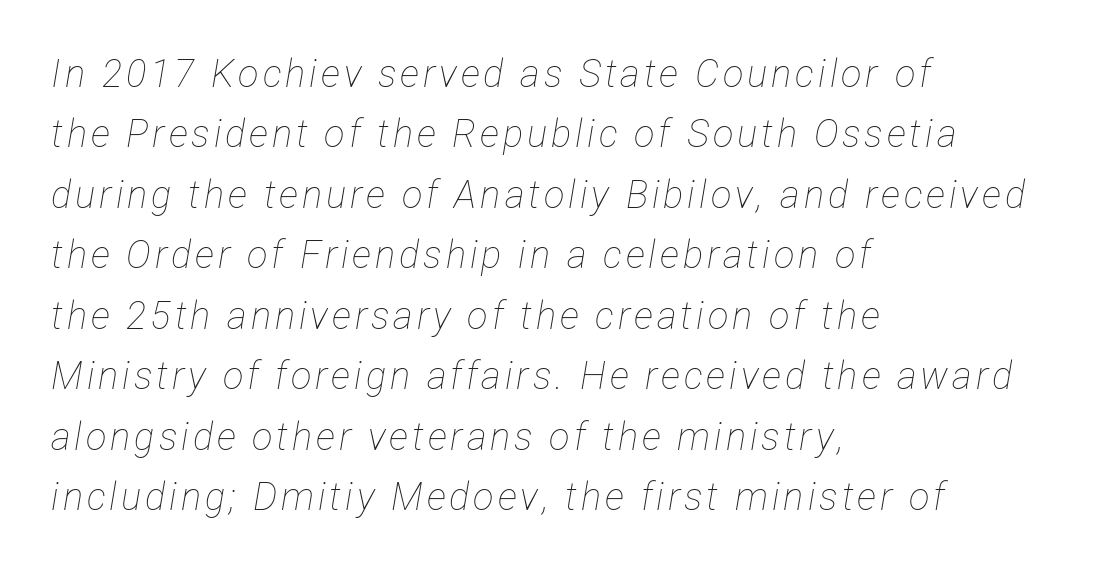
Is the block centered? No — it sits flush against the left margin. The face used here is proportionally spaced, like ordinary book or web type. The font sits on the lighter half of the weight spectrum, regular included. Honestly, the row spacing looks completely unremarkable. The glyphs are unaccompanied by any horizontal stroke below them.
